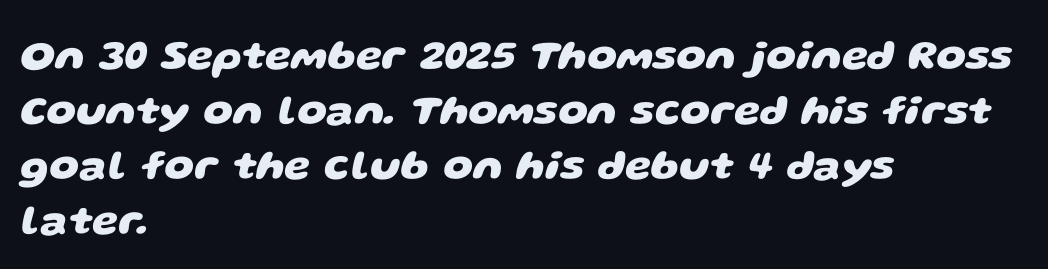
The letters are bold, with thick, heavy strokes. If you measured baseline to baseline, you'd find a middling distance. Casual observation: everything's shoved over to the left. Words appear dense and cohesive because spacing is normal. Descender tails drop into unmarked territory.
